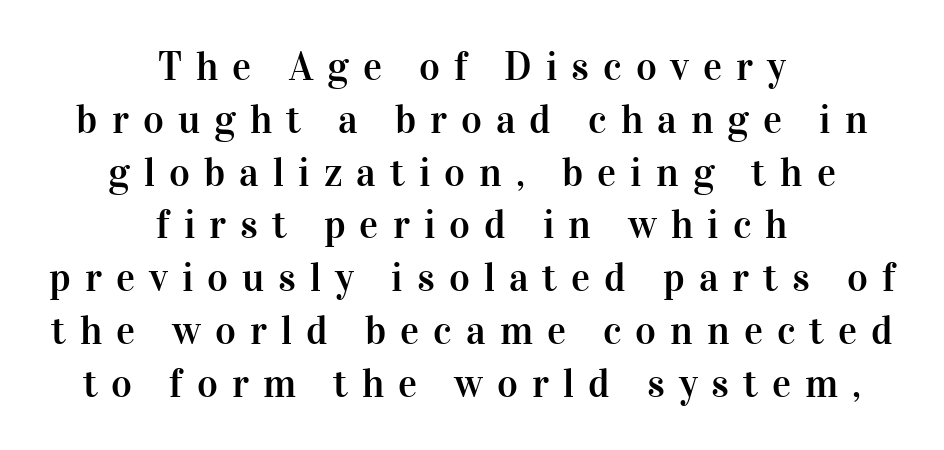
The image shows 40 px serif type, upright; set centered, normal line spacing (1.32x), unusually wide letter spacing (+0.35 em), not underlined; high stroke contrast and a medium x-height.
